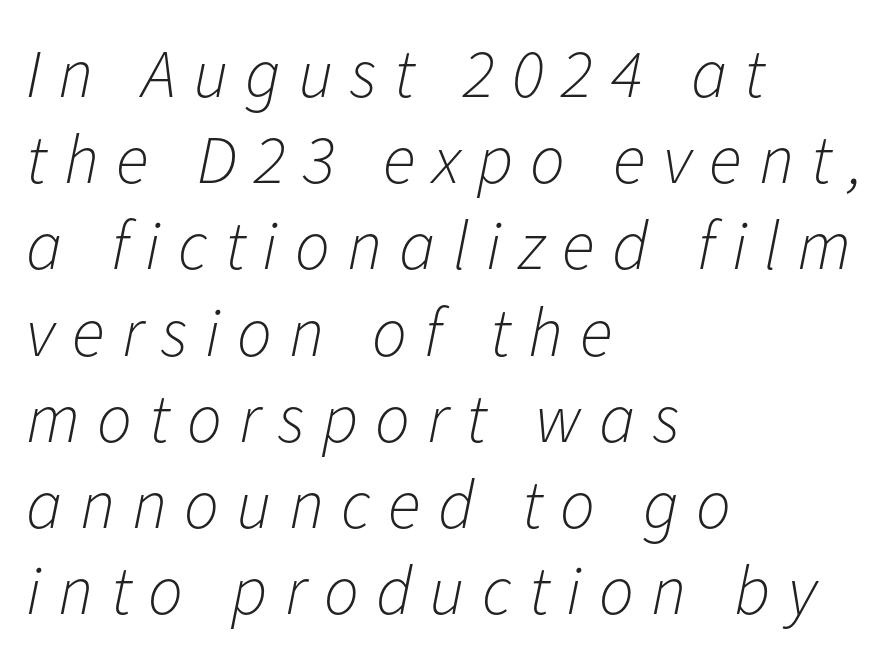
The image shows 69 px light type, italic (leaning right); set left-aligned, normal line spacing (1.25x), unusually wide letter spacing (+0.25 em), not underlined; low stroke contrast and a medium x-height.
